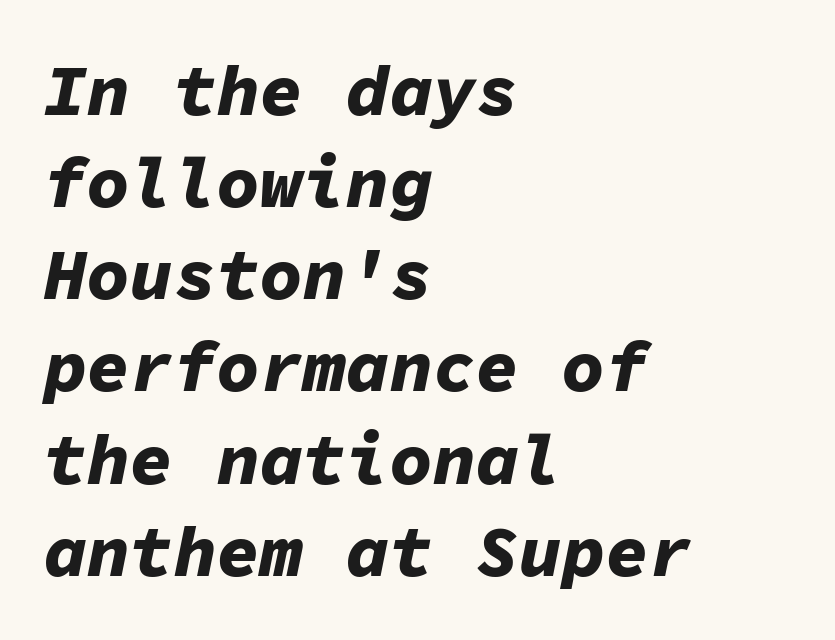
The image shows 72 px bold type, italic (leaning right), monospaced; set left-aligned, normal line spacing (1.28x), normal letter spacing, not underlined; low stroke contrast and a medium x-height.
